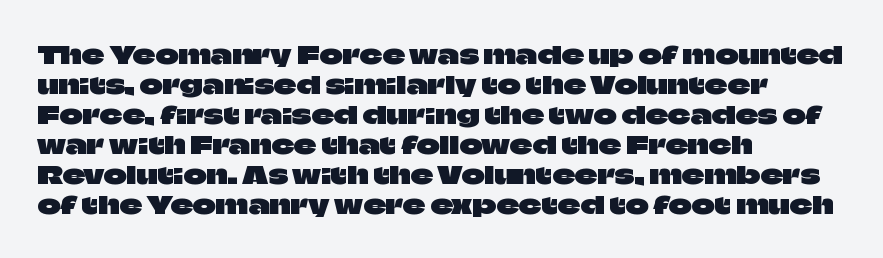
The image shows 25 px text type, upright; set left-aligned, line spacing 1.2x, normal letter spacing, not underlined.
